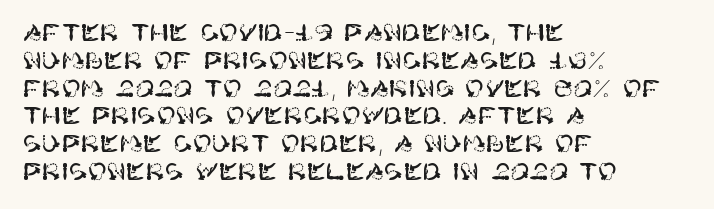
The image shows 23 px text type, upright; set left-aligned, line spacing 1.21x, normal letter spacing, not underlined.
